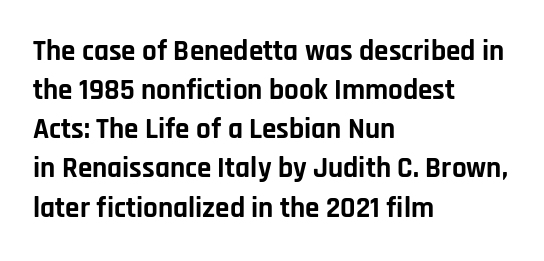
Q: Is the text bold? A: Yes.
Q: Is the text italic (slanted)? A: No, it is upright.
Q: Is the typeface a serif or a sans-serif typeface? A: Sans-serif.
Q: Is the text underlined? A: No.
Q: How is the paragraph aligned? A: Left-aligned.
Q: Is the spacing between letters normal or unusually wide? A: Normal.
Q: Is the spacing between lines tight, normal or loose? A: Normal.
Q: Width (condensed, normal, or wide)? A: Normal.
Q: Stroke contrast? A: Low.
Q: x-height? A: Large.
Q: Monospaced? A: No.
